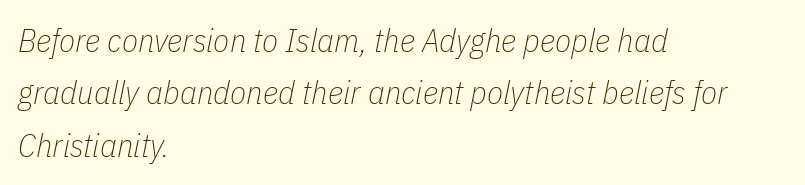
The image shows 33 px thin, condensed type, italic (leaning right); set left-aligned, normal line spacing (1.59x), normal letter spacing, not underlined; low stroke contrast and a medium x-height.
